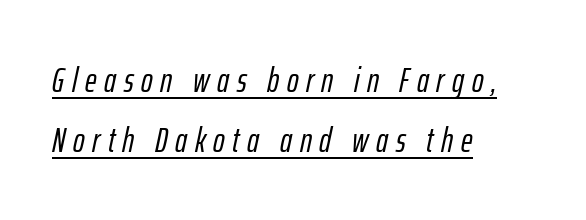
Q: Is the text italic (slanted)? A: Yes, it leans right by about 12 degrees.
Q: Is the text underlined? A: Yes.
Q: How is the paragraph aligned? A: Left-aligned.
Q: Is the spacing between letters normal or unusually wide? A: Unusually wide.
Q: Width (condensed, normal, or wide)? A: Condensed.
Q: Stroke contrast? A: Low.
Q: x-height? A: Medium.
Q: Monospaced? A: No.
